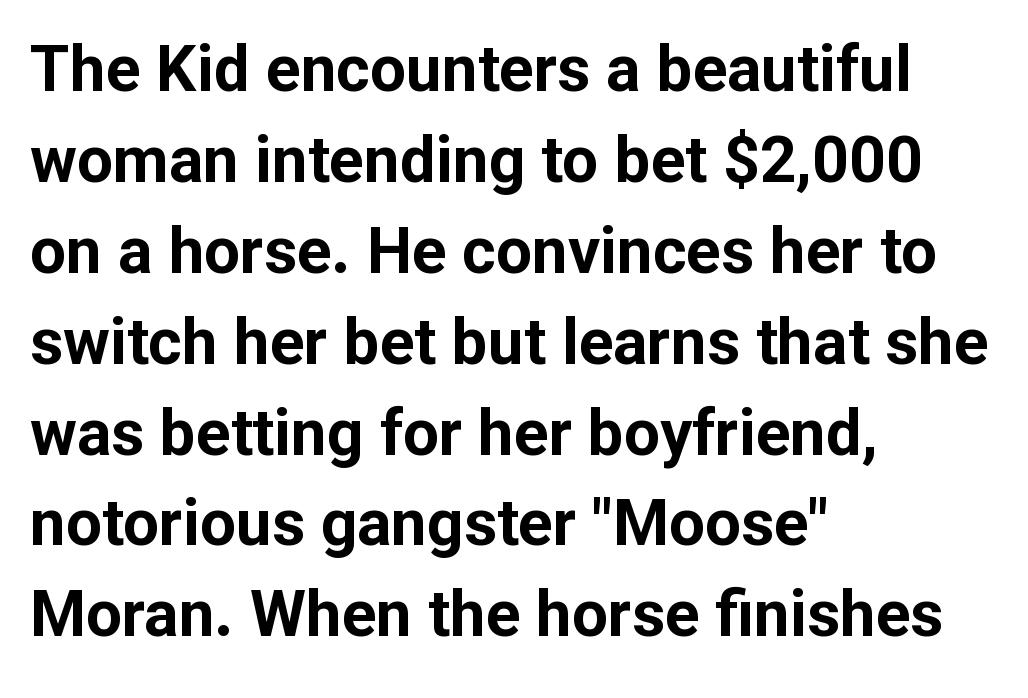
Q: Is the text bold? A: Yes.
Q: Is the text italic (slanted)? A: No, it is upright.
Q: Is the typeface a serif or a sans-serif typeface? A: Sans-serif.
Q: Is the text underlined? A: No.
Q: How is the paragraph aligned? A: Left-aligned.
Q: Is the spacing between letters normal or unusually wide? A: Normal.
Q: Is the spacing between lines tight, normal or loose? A: Normal.
Q: Width (condensed, normal, or wide)? A: Normal.
Q: Stroke contrast? A: Low.
Q: x-height? A: Medium.
Q: Monospaced? A: No.
